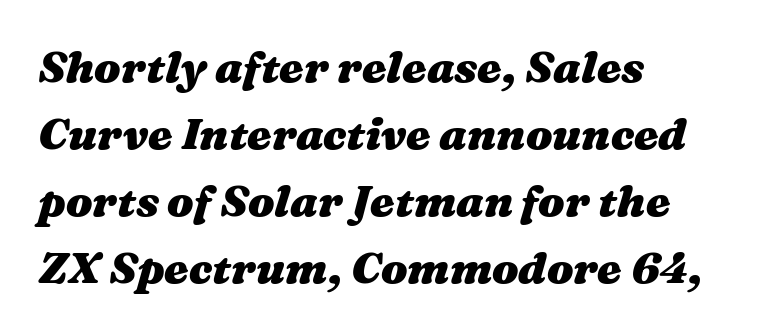
{"italic": "yes", "lean": "right", "slant_degrees": 16, "bold": "yes", "weight": "heavy", "width": "wide", "stroke_contrast": "medium", "x_height": "medium", "monospaced": "no", "underline": "no", "align": "left", "line_spacing": "normal", "line_spacing_ratio": 1.52, "letter_spacing": "normal", "letter_spacing_em": 0.0, "glyph_px": 44}
